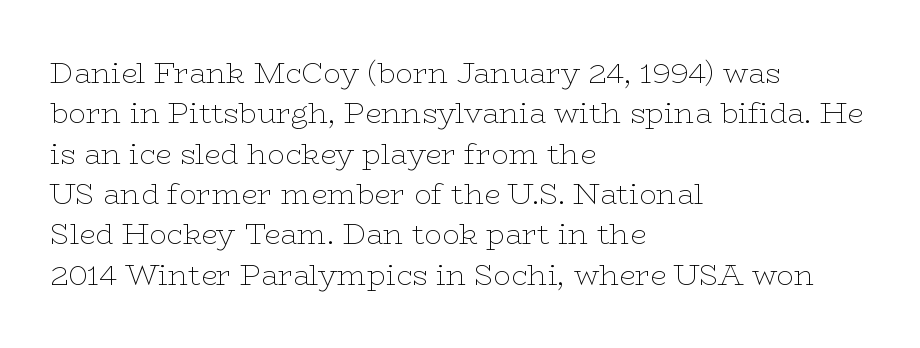
Q: Is the text bold? A: No.
Q: Is the text italic (slanted)? A: No, it is upright.
Q: Is the typeface a serif or a sans-serif typeface? A: Serif.
Q: Is the text underlined? A: No.
Q: How is the paragraph aligned? A: Left-aligned.
Q: Is the spacing between letters normal or unusually wide? A: Normal.
Q: Is the spacing between lines tight, normal or loose? A: Normal.
Q: Width (condensed, normal, or wide)? A: Wide.
Q: Stroke contrast? A: Low.
Q: x-height? A: Medium.
Q: Monospaced? A: No.
